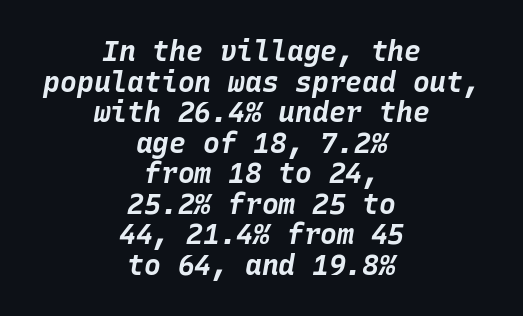
Q: Is the text bold? A: Yes.
Q: Is the text italic (slanted)? A: Yes, it leans right by about 10 degrees.
Q: Is the text underlined? A: No.
Q: How is the paragraph aligned? A: Centered.
Q: Is the spacing between letters normal or unusually wide? A: Normal.
Q: Is the spacing between lines tight, normal or loose? A: Tight.
Q: Width (condensed, normal, or wide)? A: Normal.
Q: Stroke contrast? A: Low.
Q: x-height? A: Large.
Q: Monospaced? A: Yes.
